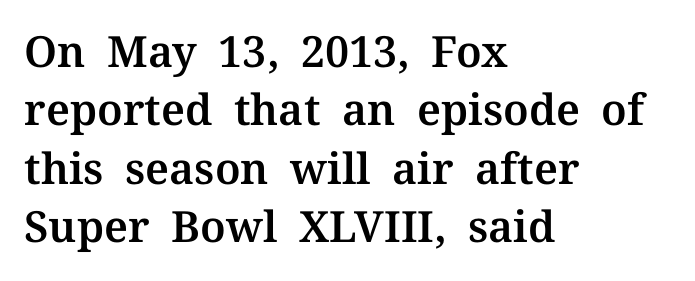
{"serif": "yes", "italic": "no", "width": "normal", "stroke_contrast": "medium", "x_height": "medium", "monospaced": "no", "underline": "no", "align": "left", "line_spacing": "normal", "line_spacing_ratio": 1.36, "letter_spacing": "normal", "letter_spacing_em": 0.0, "glyph_px": 43}
